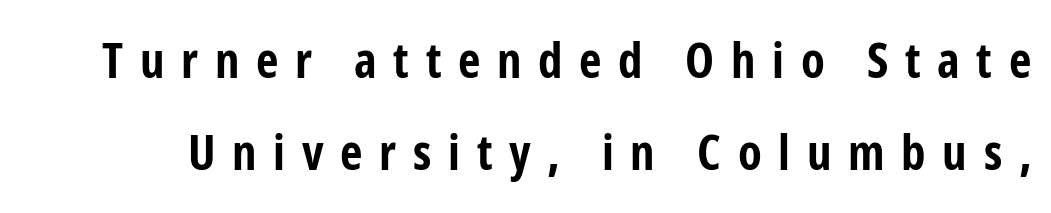
The image shows 49 px bold, condensed sans-serif type, upright; set line spacing 1.87x, unusually wide letter spacing (+0.34 em), not underlined; low stroke contrast and a medium x-height.
